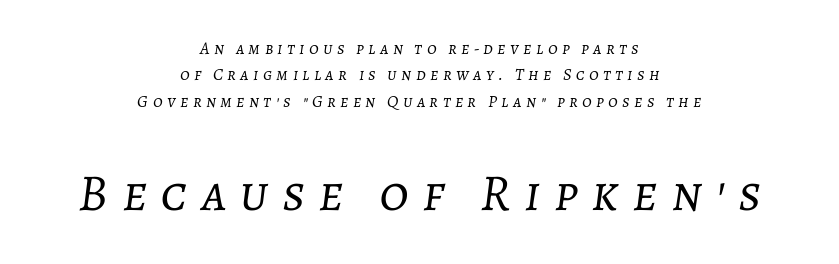
Q: Is the text bold? A: No.
Q: Is the text italic (slanted)? A: Yes, it leans right by about 7 degrees.
Q: Is the text underlined? A: No.
Q: How is the paragraph aligned? A: Centered.
Q: Is the spacing between letters normal or unusually wide? A: Unusually wide.
Q: Is the spacing between lines tight, normal or loose? A: Normal.
Q: Which block of text is set in a larger size, the first (top) or the second (bottom)? A: The second (bottom) one.
Q: Width (condensed, normal, or wide)? A: Normal.
Q: Stroke contrast? A: Low.
Q: x-height? A: Medium.
Q: Monospaced? A: No.
